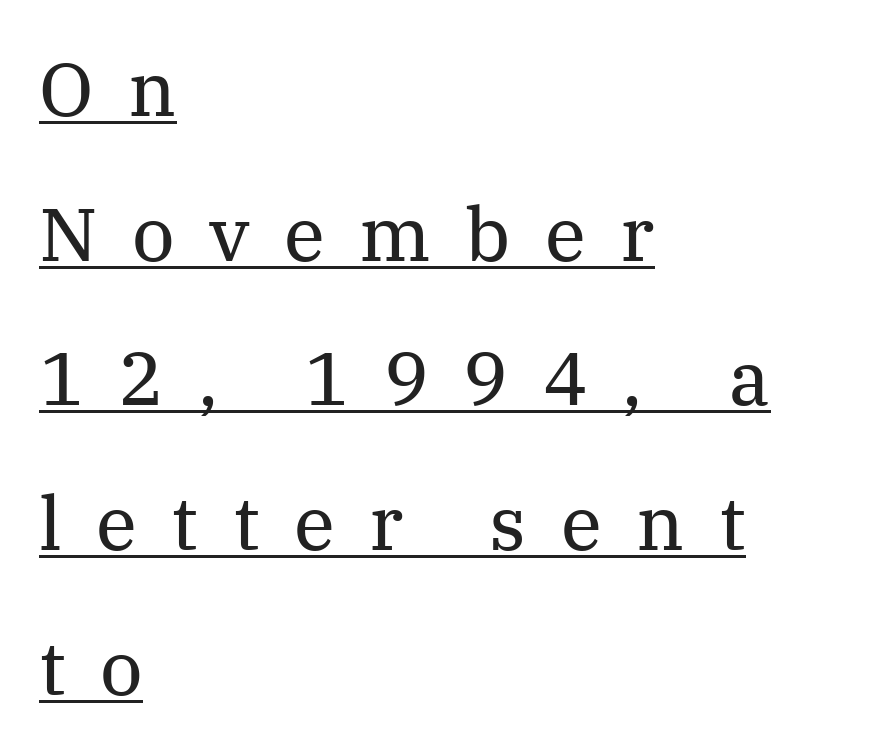
The specimen includes a rule beneath the text block's lines. The font sits on the lighter half of the weight spectrum, regular included. You could fit nearly another row in the gap between these rows. Loose tracking; the words dissolve into strings of separated letters.
